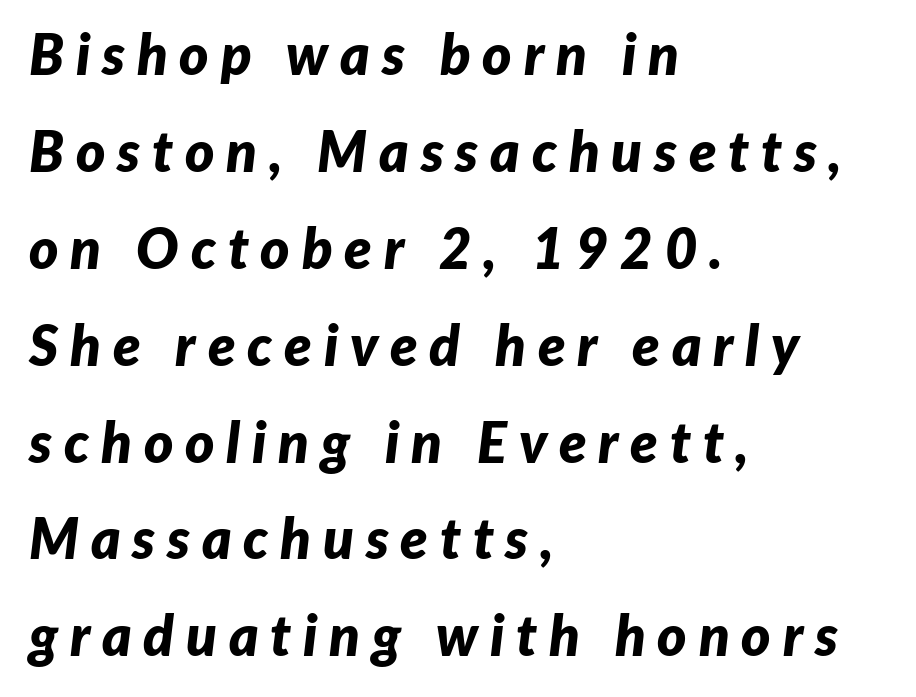
Q: Is the text bold? A: Yes.
Q: Is the text italic (slanted)? A: Yes, it leans right by about 7 degrees.
Q: Is the text underlined? A: No.
Q: How is the paragraph aligned? A: Left-aligned.
Q: Is the spacing between letters normal or unusually wide? A: Unusually wide.
Q: Width (condensed, normal, or wide)? A: Normal.
Q: Stroke contrast? A: Low.
Q: x-height? A: Medium.
Q: Monospaced? A: No.
